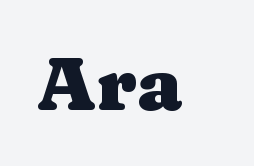
Q: Is the text bold? A: Yes.
Q: Is the text italic (slanted)? A: No, it is upright.
Q: Is the typeface a serif or a sans-serif typeface? A: Serif.
Q: Is the text underlined? A: No.
Q: Is the spacing between letters normal or unusually wide? A: Normal.
Q: Width (condensed, normal, or wide)? A: Wide.
Q: Stroke contrast? A: Medium.
Q: x-height? A: Medium.
Q: Monospaced? A: No.
